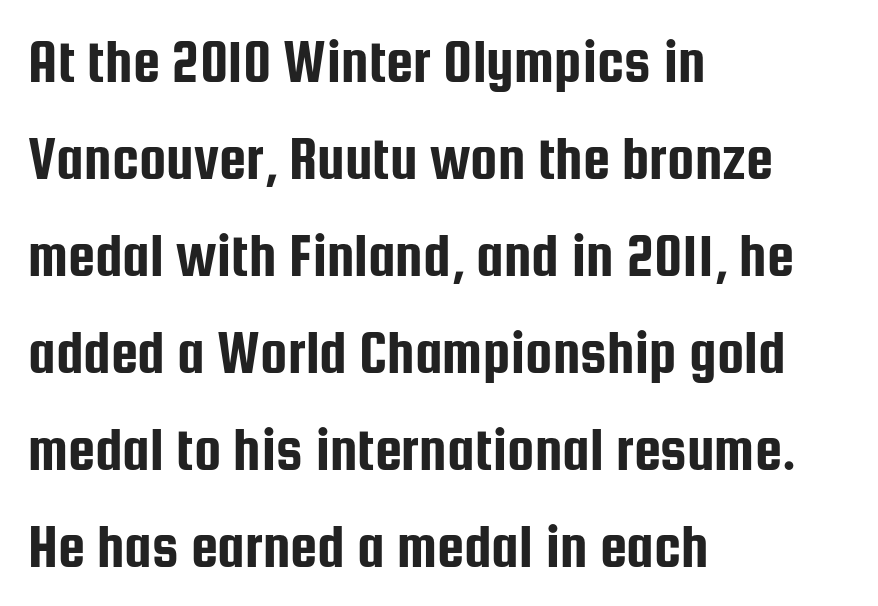
Tall strokes in this sample are plumb rather than angled. Compared with typical body copy, the letter spacing here is the same. Font category for this specimen: sans-serif. Spacing verdict: proportional, widths tailored to each character. These lines stack with their left ends in a neat column. How would I describe the line gaps? Plain and ordinary.
